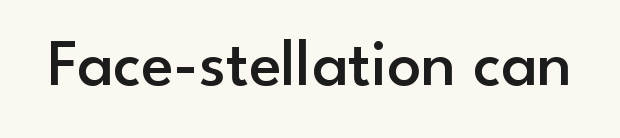
Q: Is the text bold? A: Semi-bold.
Q: Is the text italic (slanted)? A: No, it is upright.
Q: Is the typeface a serif or a sans-serif typeface? A: Sans-serif.
Q: Is the text underlined? A: No.
Q: Is the spacing between letters normal or unusually wide? A: Normal.
Q: Width (condensed, normal, or wide)? A: Normal.
Q: Stroke contrast? A: Low.
Q: x-height? A: Small.
Q: Monospaced? A: No.
